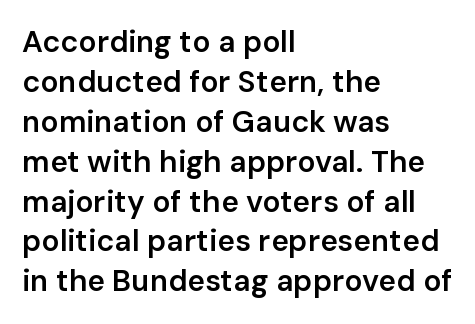
The image shows 30 px semibold sans-serif type, upright; set left-aligned, normal line spacing (1.33x), normal letter spacing, not underlined; low stroke contrast and a medium x-height.
